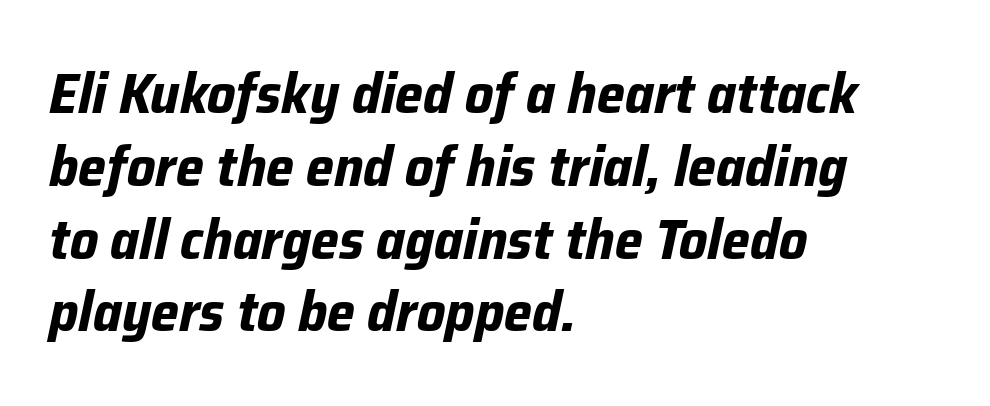
{"italic": "yes", "lean": "right", "slant_degrees": 12, "bold": "yes", "weight": "bold", "width": "normal", "stroke_contrast": "low", "x_height": "medium", "monospaced": "no", "underline": "no", "align": "left", "line_spacing": "normal", "line_spacing_ratio": 1.3, "letter_spacing": "normal", "letter_spacing_em": 0.0, "glyph_px": 56}
